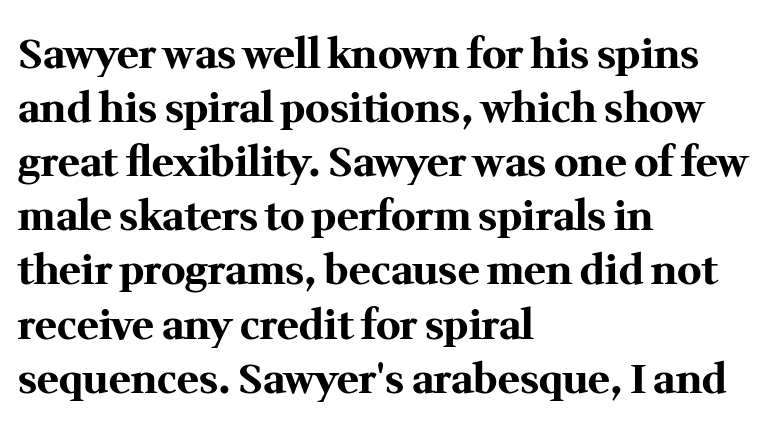
{"serif": "yes", "italic": "no", "bold": "yes", "weight": "bold", "width": "normal", "stroke_contrast": "medium", "x_height": "medium", "monospaced": "no", "underline": "no", "align": "left", "line_spacing": "normal", "line_spacing_ratio": 1.32, "letter_spacing": "normal", "letter_spacing_em": 0.0, "glyph_px": 41}
